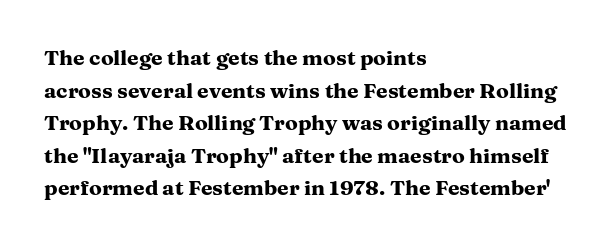
The rendering anchors every line to the left-hand side. In terms of posture, this sample is upright. This sample uses plain, unmodified letter spacing. The gap between lines stays unmarked.
